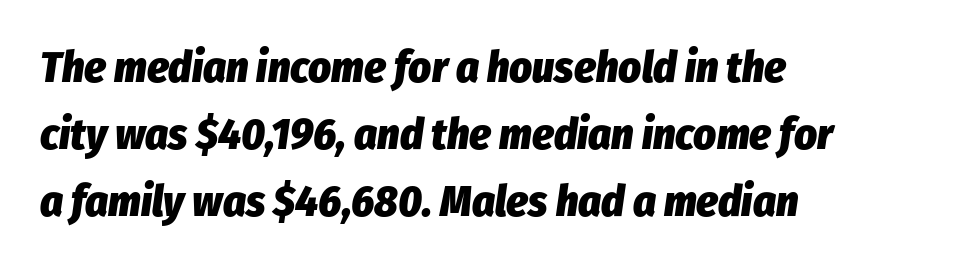
{"italic": "yes", "lean": "right", "slant_degrees": 8, "bold": "yes", "weight": "heavy", "width": "condensed", "stroke_contrast": "low", "x_height": "medium", "monospaced": "no", "underline": "no", "align": "left", "line_spacing": "normal", "line_spacing_ratio": 1.52, "letter_spacing": "normal", "letter_spacing_em": 0.0, "glyph_px": 44}
